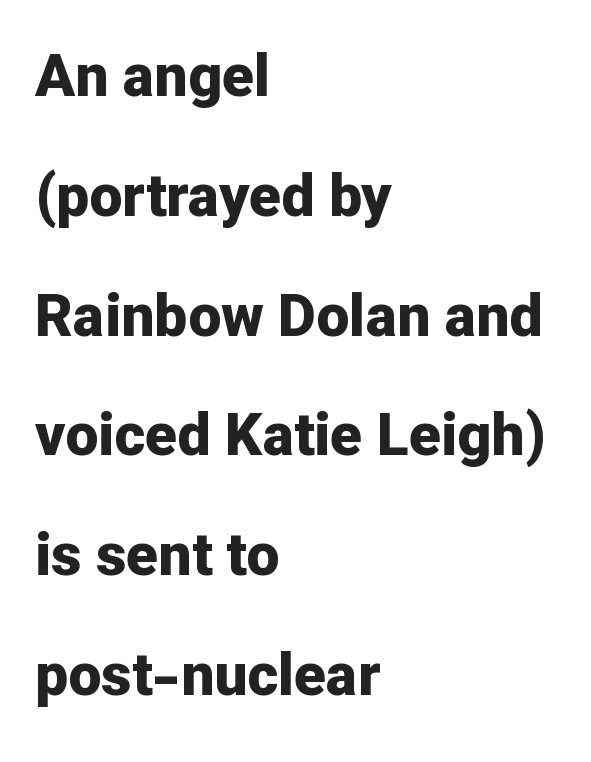
The image shows 59 px bold sans-serif type, upright; set left-aligned, loose line spacing (2.03x), normal letter spacing, not underlined; low stroke contrast and a medium x-height.
